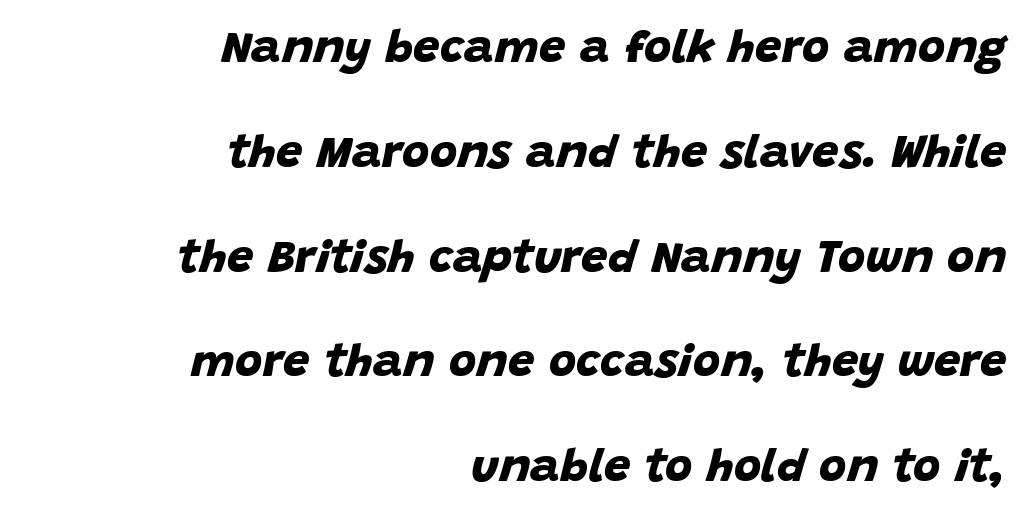
The image shows 47 px bold sans-serif type; set right-aligned, loose line spacing (2.23x), normal letter spacing, not underlined; low stroke contrast and a large x-height.
